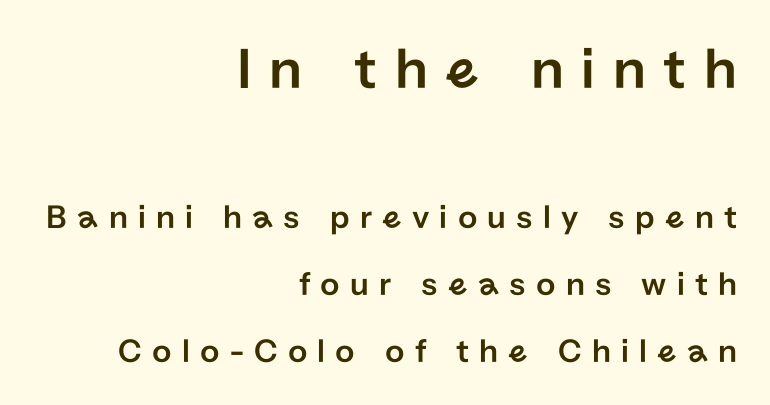
Q: Is the text italic (slanted)? A: No, it is upright.
Q: Is the typeface a serif or a sans-serif typeface? A: Sans-serif.
Q: Is the text underlined? A: No.
Q: How is the paragraph aligned? A: Right-aligned.
Q: Is the spacing between letters normal or unusually wide? A: Unusually wide.
Q: Is the spacing between lines tight, normal or loose? A: Loose.
Q: Which block of text is set in a larger size, the first (top) or the second (bottom)? A: The first (top) one.
Q: Width (condensed, normal, or wide)? A: Normal.
Q: Stroke contrast? A: Low.
Q: x-height? A: Medium.
Q: Monospaced? A: No.
